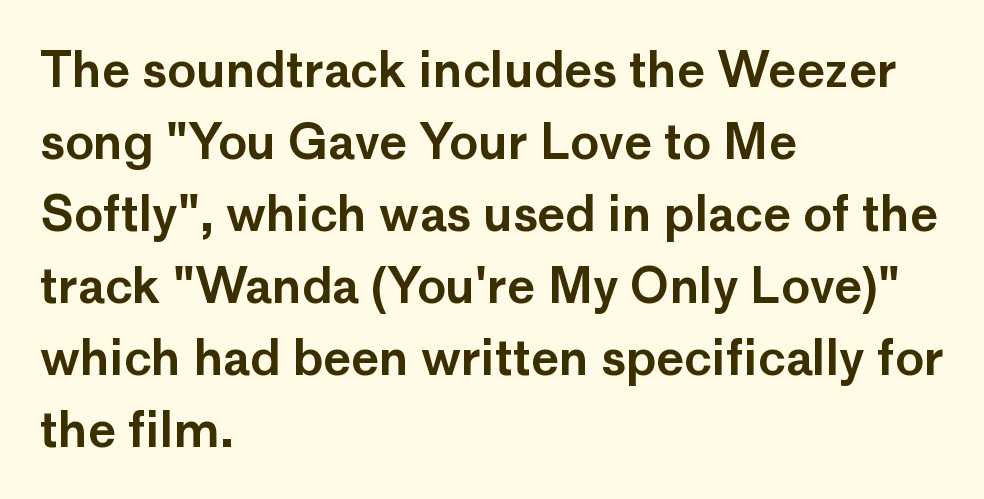
Q: Is the text italic (slanted)? A: No, it is upright.
Q: Is the typeface a serif or a sans-serif typeface? A: Sans-serif.
Q: Is the text underlined? A: No.
Q: How is the paragraph aligned? A: Left-aligned.
Q: Is the spacing between letters normal or unusually wide? A: Normal.
Q: Is the spacing between lines tight, normal or loose? A: Normal.
Q: Width (condensed, normal, or wide)? A: Normal.
Q: Stroke contrast? A: Low.
Q: x-height? A: Medium.
Q: Monospaced? A: No.
